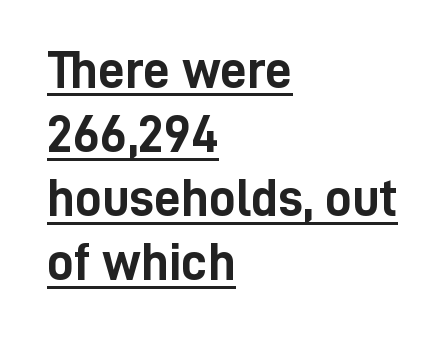
The image shows 53 px semibold, condensed sans-serif type, upright; set left-aligned, line spacing 1.21x, normal letter spacing, underlined; low stroke contrast and a medium x-height.
